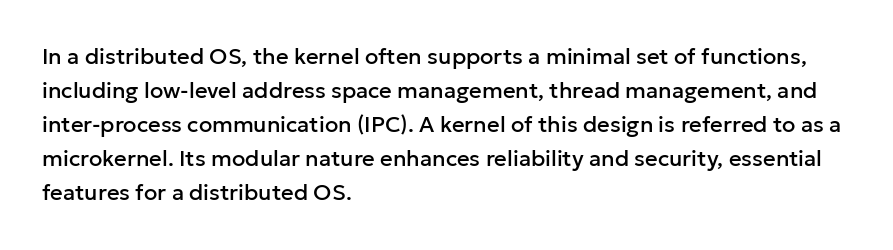
Students, observe: this is what conventionally led text looks like. This sample uses an upright cut, with every glyph sitting square on the baseline. A clean baseline with only descenders dipping below it. Each word holds together tightly as a unit, with standard inter-letter gaps.
